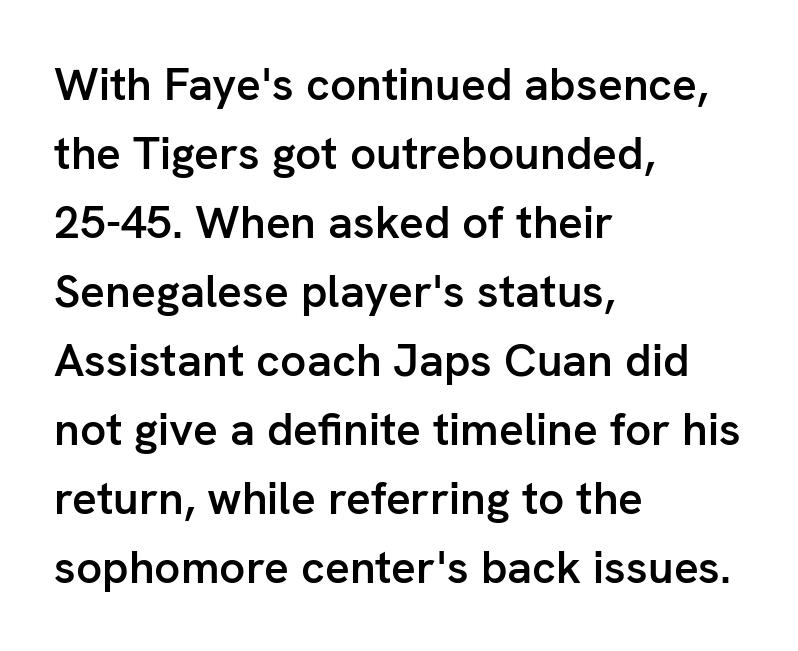
This sample has the flowing, uneven cadence of proportional lettering. Leftover space on each line is placed entirely after the last word. The words here are not underlined. Nope, not italic — everything's standing straight. Nobody touched the tracking dial on this one. The space between consecutive lines is moderate.
